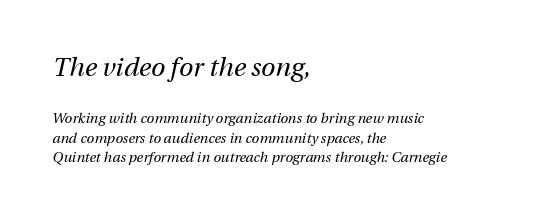
Rows of type keep a routine distance in the vertical direction. Nothing unusual about the tracking: characters are spaced as the font intends. Beneath every word, the page is bare. The typesetter chose a ragged-right arrangement here. Ink coverage per letter is moderate at most. Observe the lean: these are italic letterforms.
